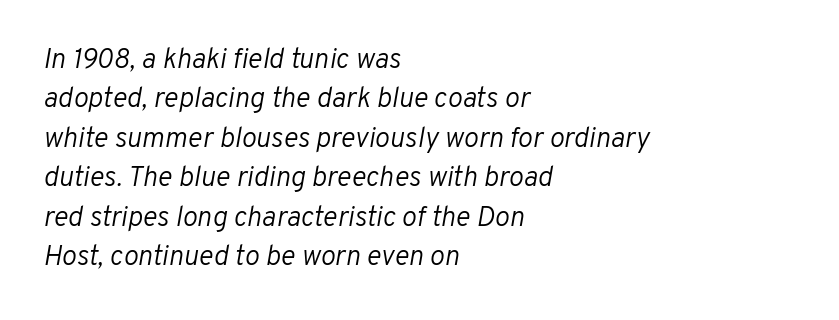
Q: Is the text bold? A: No.
Q: Is the text italic (slanted)? A: Yes, it leans right by about 10 degrees.
Q: Is the text underlined? A: No.
Q: How is the paragraph aligned? A: Left-aligned.
Q: Is the spacing between letters normal or unusually wide? A: Normal.
Q: Is the spacing between lines tight, normal or loose? A: Normal.
Q: Width (condensed, normal, or wide)? A: Normal.
Q: Stroke contrast? A: Low.
Q: x-height? A: Medium.
Q: Monospaced? A: No.
